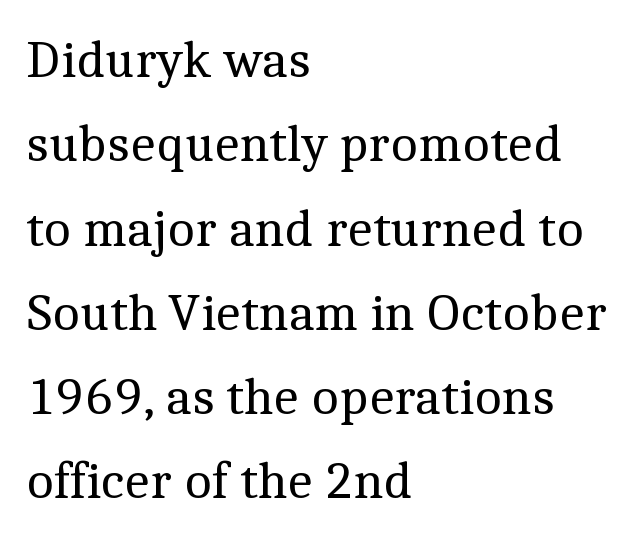
The image shows 53 px regular-weight serif type, upright; set left-aligned, normal line spacing (1.59x), normal letter spacing, not underlined; a medium x-height.
